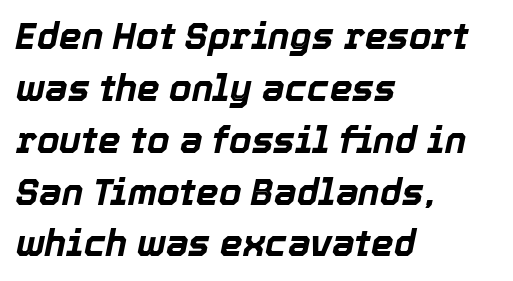
{"italic": "yes", "lean": "right", "slant_degrees": 12, "bold": "yes", "weight": "bold", "width": "normal", "x_height": "medium", "monospaced": "no", "underline": "no", "align": "left", "line_spacing": "normal", "line_spacing_ratio": 1.44, "letter_spacing": "normal", "letter_spacing_em": 0.0, "glyph_px": 36}
